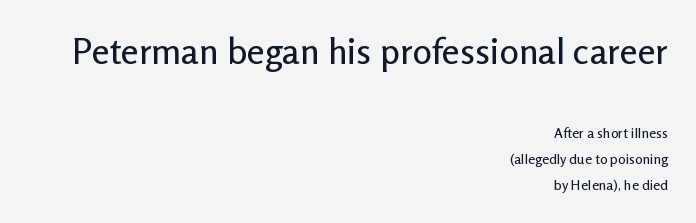
{"serif": "no", "italic": "no", "width": "normal", "stroke_contrast": "low", "x_height": "medium", "monospaced": "no", "underline": "no", "align": "right", "line_spacing_ratio": 1.87, "letter_spacing": "normal", "letter_spacing_em": 0.0, "larger_block": "first", "size_ratio": 2.57, "glyph_px": 36}
